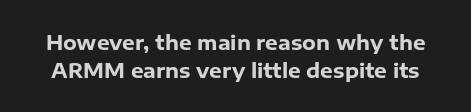
Q: Is the text bold? A: Yes.
Q: Is the text italic (slanted)? A: No, it is upright.
Q: Is the text underlined? A: No.
Q: Is the spacing between letters normal or unusually wide? A: Normal.
Q: Is the spacing between lines tight, normal or loose? A: Normal.
